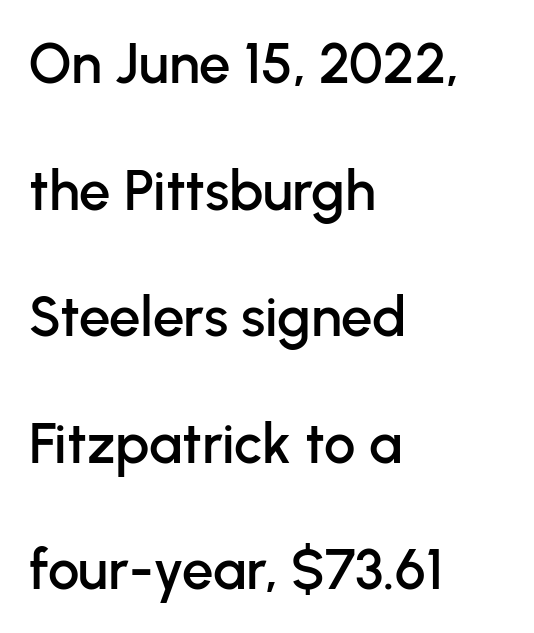
Regarding leading, the lines here are spaced well apart. Characters follow at the spacing the type designer built in. Varying glyph widths throughout — classic text-font behaviour. This is sans-serif lettering, the kind often seen on screens and signage. Characters remain perfectly vertical along every line.
